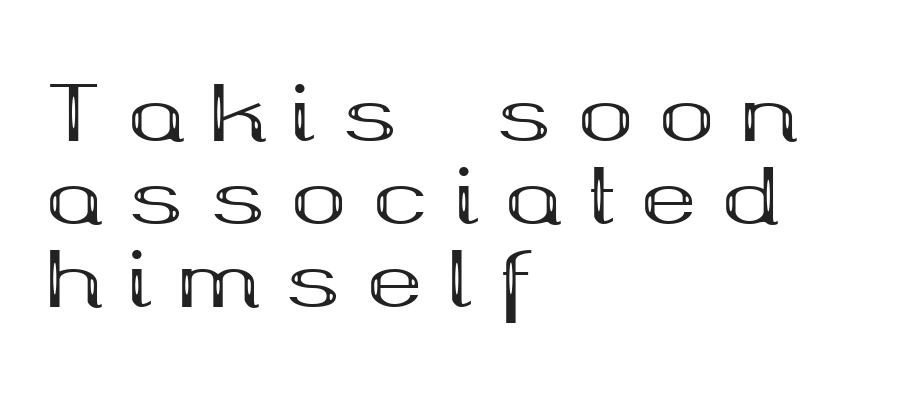
Any mark beneath the type? The region is blank. Stroke terminals: seriffed. Typeset ragged right — the left edge is the straight one. Strong, thick strokes mark this as bold type. Look at the tracking — it's clearly loosened, letters drifting apart. Baseline-to-baseline distance is barely more than the letter height.
